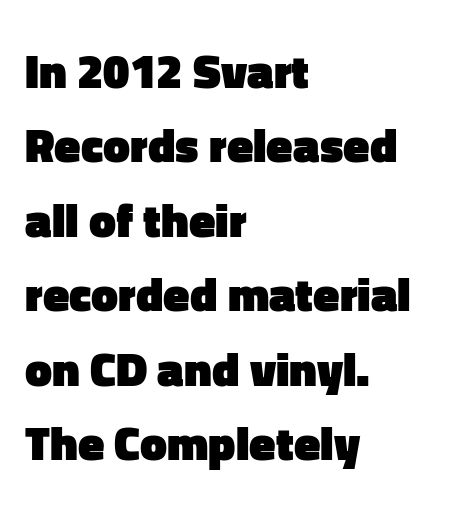
Q: Is the text bold? A: Yes.
Q: Is the text italic (slanted)? A: No, it is upright.
Q: Is the typeface a serif or a sans-serif typeface? A: Sans-serif.
Q: Is the text underlined? A: No.
Q: How is the paragraph aligned? A: Left-aligned.
Q: Is the spacing between letters normal or unusually wide? A: Normal.
Q: Is the spacing between lines tight, normal or loose? A: Normal.
Q: Width (condensed, normal, or wide)? A: Normal.
Q: Stroke contrast? A: Low.
Q: x-height? A: Medium.
Q: Monospaced? A: No.
